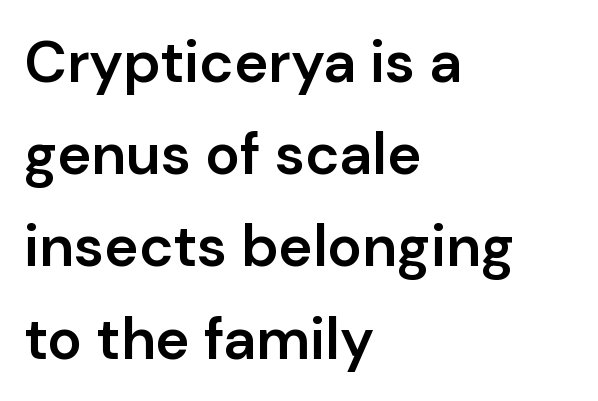
Q: Is the text bold? A: Semi-bold.
Q: Is the text italic (slanted)? A: No, it is upright.
Q: Is the typeface a serif or a sans-serif typeface? A: Sans-serif.
Q: Is the text underlined? A: No.
Q: How is the paragraph aligned? A: Left-aligned.
Q: Is the spacing between letters normal or unusually wide? A: Normal.
Q: Is the spacing between lines tight, normal or loose? A: Normal.
Q: Width (condensed, normal, or wide)? A: Normal.
Q: Stroke contrast? A: Low.
Q: x-height? A: Medium.
Q: Monospaced? A: No.
